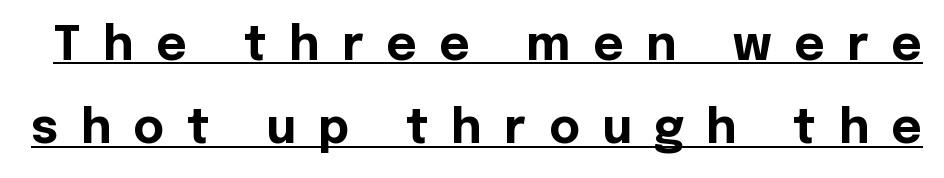
{"serif": "no", "italic": "no", "bold": "yes", "weight": "bold", "width": "normal", "x_height": "medium", "monospaced": "no", "underline": "yes", "line_spacing_ratio": 1.77, "letter_spacing": "wide", "letter_spacing_em": 0.48, "glyph_px": 47}
